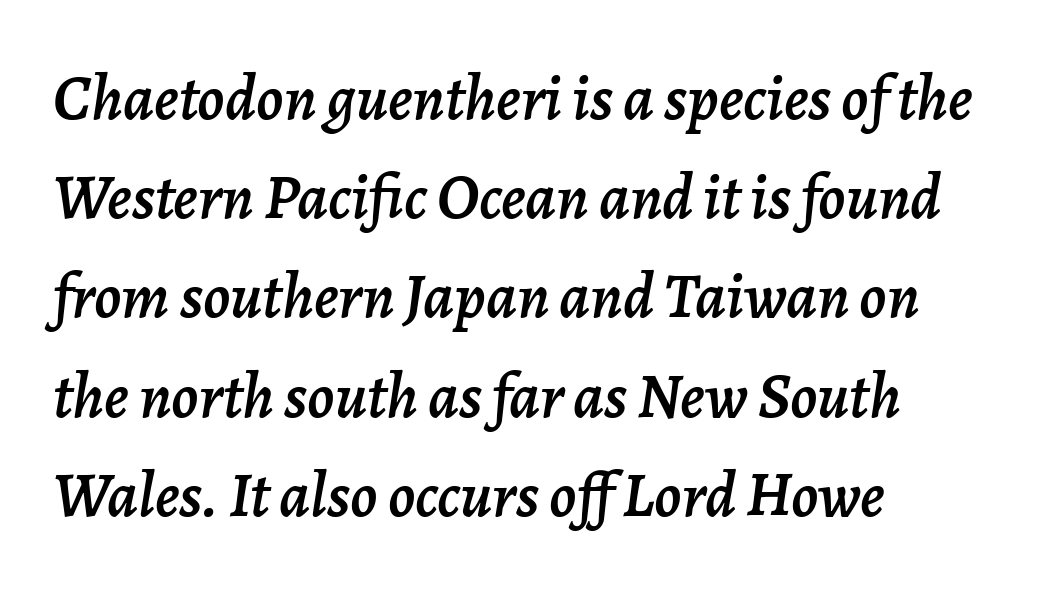
The image shows 64 px text type, italic (leaning right); set left-aligned, normal line spacing (1.55x), normal letter spacing, not underlined; low stroke contrast and a medium x-height.
